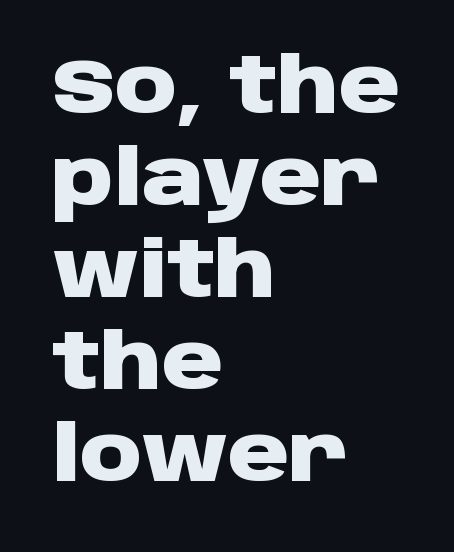
Q: Is the text bold? A: Yes.
Q: Is the text italic (slanted)? A: No, it is upright.
Q: Is the typeface a serif or a sans-serif typeface? A: Sans-serif.
Q: Is the text underlined? A: No.
Q: How is the paragraph aligned? A: Left-aligned.
Q: Is the spacing between letters normal or unusually wide? A: Normal.
Q: Width (condensed, normal, or wide)? A: Wide.
Q: Stroke contrast? A: Low.
Q: x-height? A: Large.
Q: Monospaced? A: No.
